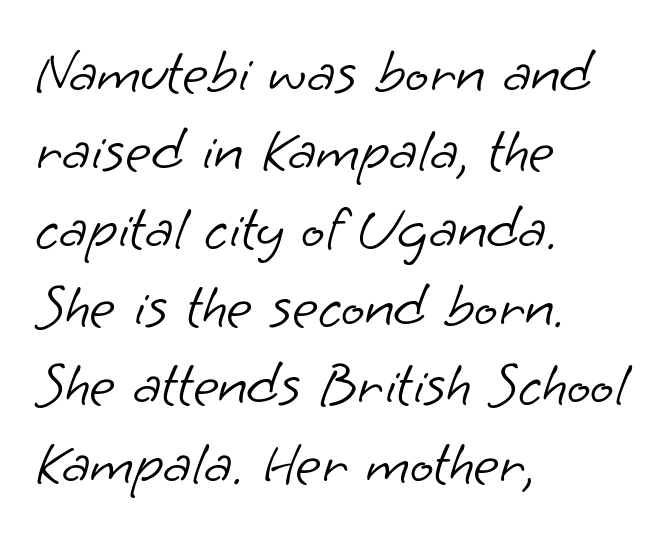
Q: Is the text bold? A: No.
Q: Is the typeface a serif or a sans-serif typeface? A: Sans-serif.
Q: Is the text underlined? A: No.
Q: How is the paragraph aligned? A: Left-aligned.
Q: Is the spacing between letters normal or unusually wide? A: Normal.
Q: Is the spacing between lines tight, normal or loose? A: Normal.
Q: Width (condensed, normal, or wide)? A: Normal.
Q: Stroke contrast? A: Low.
Q: x-height? A: Small.
Q: Monospaced? A: No.
